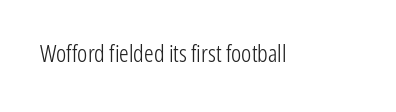
Only glyphs here, with clear space below each row. Notice how the stems are strictly vertical — no italics here. Between one letter and the next there's only the usual sliver of space. Is this a heavy cut? Hardly; it is regular or lighter.
